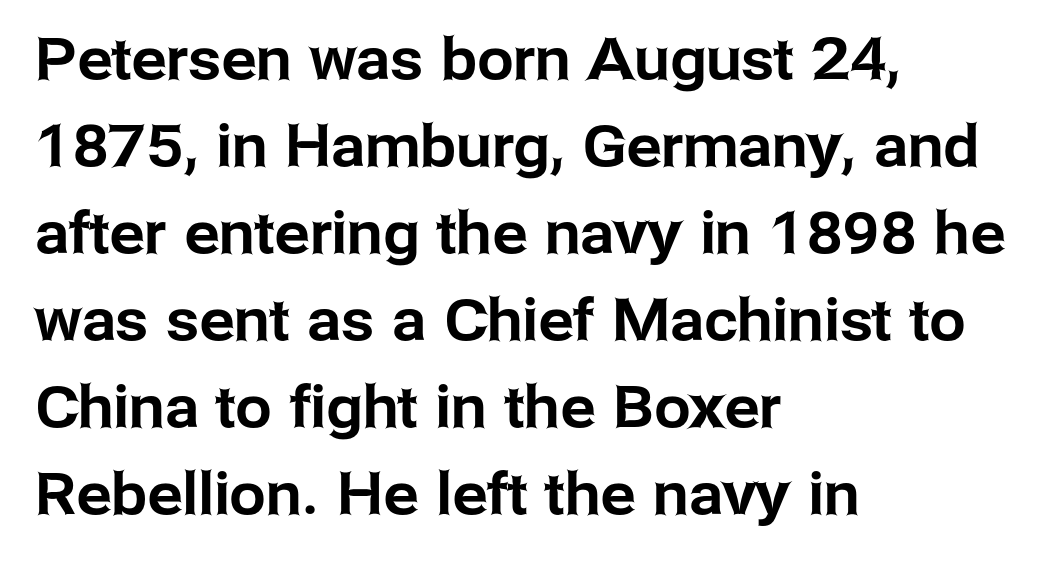
The image shows 58 px sans-serif type, upright; set left-aligned, normal line spacing (1.5x), normal letter spacing, not underlined; low stroke contrast and a medium x-height.
